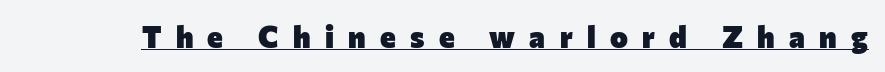
Q: Is the text bold? A: Yes.
Q: Is the text italic (slanted)? A: No, it is upright.
Q: Is the typeface a serif or a sans-serif typeface? A: Sans-serif.
Q: Is the text underlined? A: Yes.
Q: Is the spacing between letters normal or unusually wide? A: Unusually wide.
Q: Width (condensed, normal, or wide)? A: Normal.
Q: Stroke contrast? A: Low.
Q: x-height? A: Medium.
Q: Monospaced? A: No.
